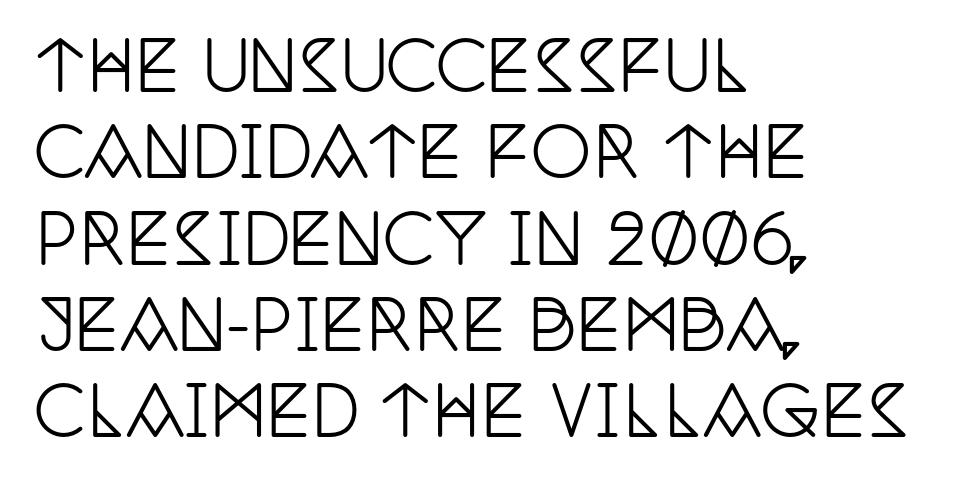
{"serif": "yes", "italic": "no", "width": "condensed", "stroke_contrast": "low", "x_height": "large", "monospaced": "no", "underline": "no", "align": "left", "line_spacing": "normal", "line_spacing_ratio": 1.27, "letter_spacing": "normal", "letter_spacing_em": 0.0, "glyph_px": 68}
